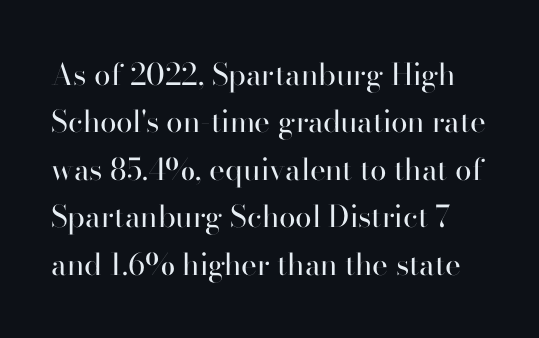
Q: Is the text bold? A: No.
Q: Is the text italic (slanted)? A: No, it is upright.
Q: Is the typeface a serif or a sans-serif typeface? A: Sans-serif.
Q: Is the text underlined? A: No.
Q: Is the spacing between letters normal or unusually wide? A: Normal.
Q: Is the spacing between lines tight, normal or loose? A: Normal.
Q: Width (condensed, normal, or wide)? A: Normal.
Q: Stroke contrast? A: High.
Q: x-height? A: Small.
Q: Monospaced? A: No.
